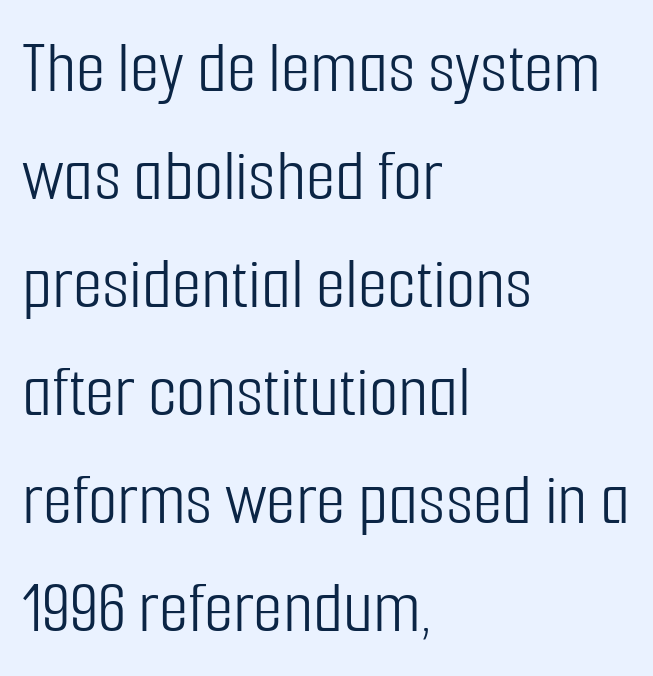
The image shows 76 px light, condensed sans-serif type, upright; set left-aligned, normal line spacing (1.42x), normal letter spacing, not underlined; low stroke contrast and a medium x-height.
